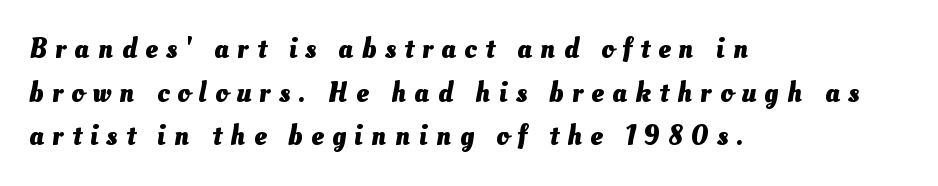
Notice how thick the strokes are: this is what a full bold looks like. Left-aligned paragraph, ragged on the right. The horizontal fit of the characters is loose and conspicuously gappy. The space directly below the letters is spotless. These lines are rendered in a variable-pitch font.
